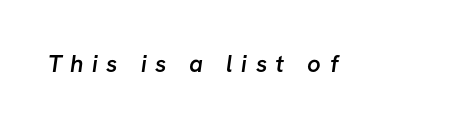
{"bold": "semi", "underline": "no", "letter_spacing": "wide", "letter_spacing_em": 0.35, "glyph_px": 24}
